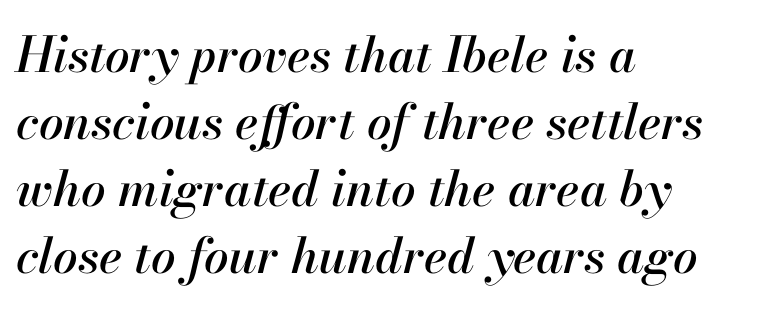
Q: Is the text italic (slanted)? A: Yes, it leans right by about 13 degrees.
Q: Is the text underlined? A: No.
Q: How is the paragraph aligned? A: Left-aligned.
Q: Is the spacing between letters normal or unusually wide? A: Normal.
Q: Is the spacing between lines tight, normal or loose? A: Normal.
Q: Width (condensed, normal, or wide)? A: Normal.
Q: Stroke contrast? A: High.
Q: x-height? A: Small.
Q: Monospaced? A: No.
